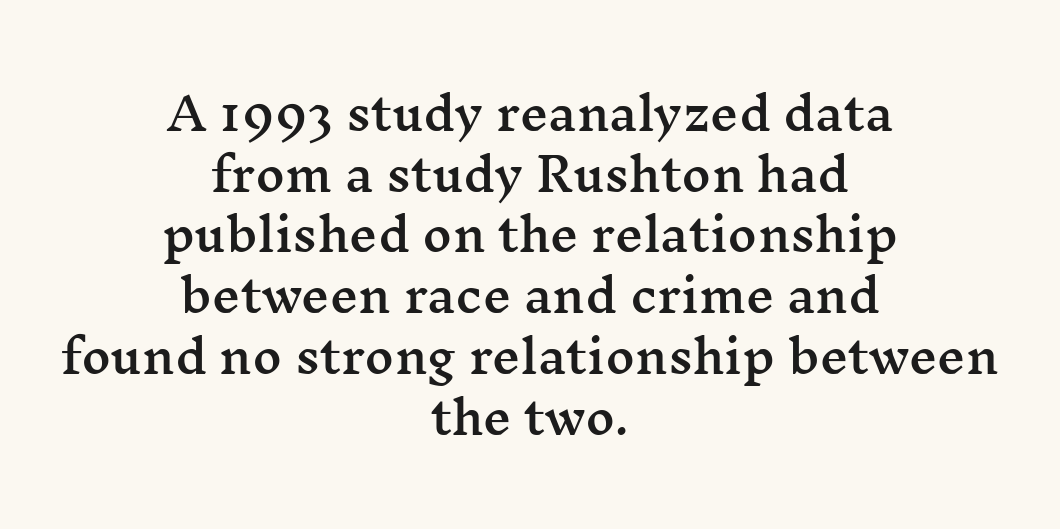
The image shows 45 px wide serif type, upright; set centered, normal line spacing (1.35x), normal letter spacing, not underlined; medium stroke contrast and a medium x-height.
